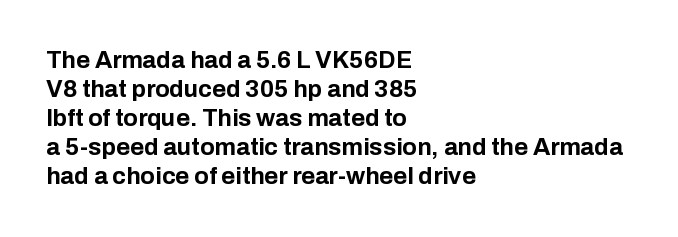
Bold? Absolutely — the strokes are thick and heavy. These lines are set flush left with a ragged right edge. Each row of text sits above clean, open space. There is no visible air inserted between adjacent glyphs. The type sits square on the baseline with zero lean.
